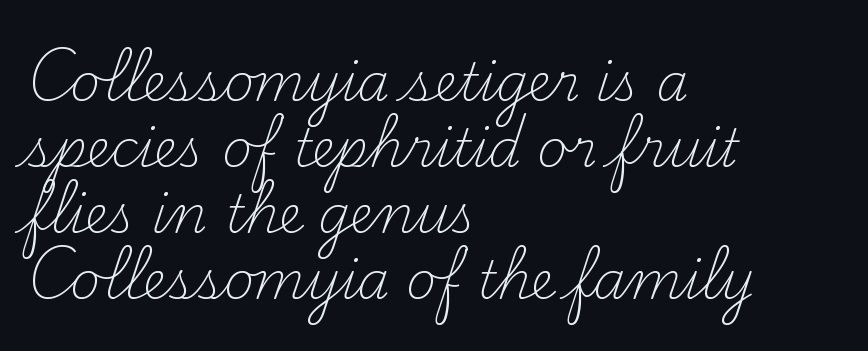
Q: Is the text bold? A: No.
Q: Is the text italic (slanted)? A: Yes.
Q: Is the text underlined? A: No.
Q: How is the paragraph aligned? A: Left-aligned.
Q: Is the spacing between letters normal or unusually wide? A: Normal.
Q: Is the spacing between lines tight, normal or loose? A: Normal.
Q: Width (condensed, normal, or wide)? A: Normal.
Q: Stroke contrast? A: Medium.
Q: x-height? A: Small.
Q: Monospaced? A: No.
